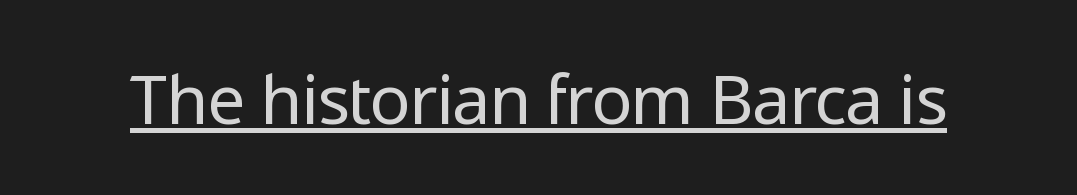
{"serif": "no", "italic": "no", "bold": "no", "weight": "regular", "width": "normal", "stroke_contrast": "low", "x_height": "medium", "monospaced": "no", "underline": "yes", "letter_spacing": "normal", "letter_spacing_em": 0.0, "glyph_px": 68}
